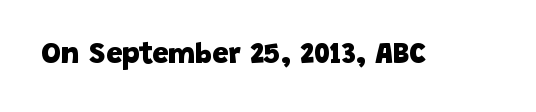
Regarding serifs, this sample does without them. Note the varied advance widths — an 'i' is clearly narrower than an 'm'. Glance below the letters and you will spot only blank space. Between one letter and the next there's only the usual sliver of space. Strokes here are thick enough to call this a true bold.
